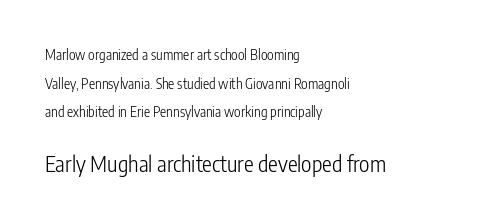
It's the straight-up-and-down kind of type. One glance says open: line gaps are wider than usual. Is the letter spacing exaggerated? No — it looks like the ordinary default. Check under the words: just untouched page. The compositor pushed each line to the left boundary. Caption: face not bold, strokes unweighted.
